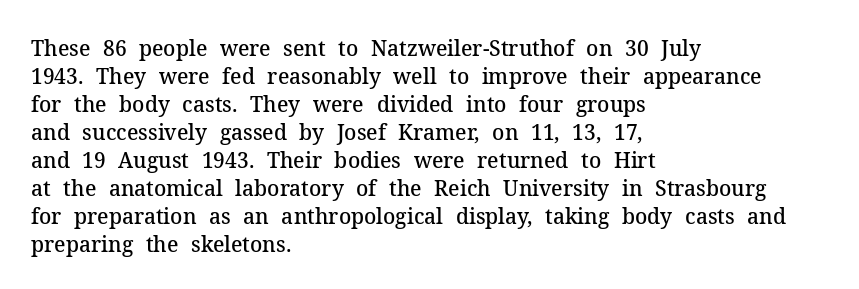
Q: Is the text bold? A: Semi-bold.
Q: Is the text italic (slanted)? A: No, it is upright.
Q: Is the text underlined? A: No.
Q: How is the paragraph aligned? A: Left-aligned.
Q: Is the spacing between letters normal or unusually wide? A: Normal.
Q: Is the spacing between lines tight, normal or loose? A: Normal.
